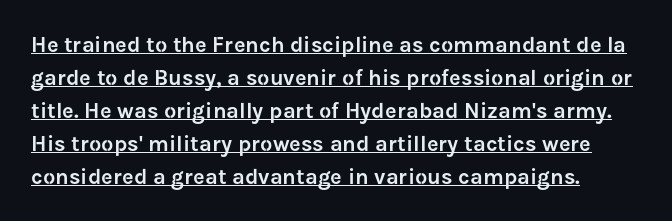
{"italic": "no", "underline": "yes", "align": "left", "line_spacing": "normal", "line_spacing_ratio": 1.5, "letter_spacing": "normal", "letter_spacing_em": 0.0, "glyph_px": 22}
